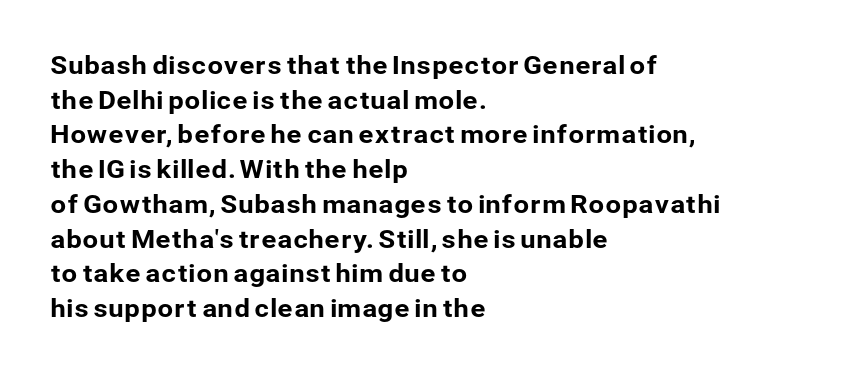
Has an underline been added? It has not. Observe the ordinary spacing: letters are neighbours, not strangers. What's the leading like? Ordinary, nothing unusual. Reading down the block, your eye returns to a fixed left position each line. Every character sits straight up, as roman type does.
